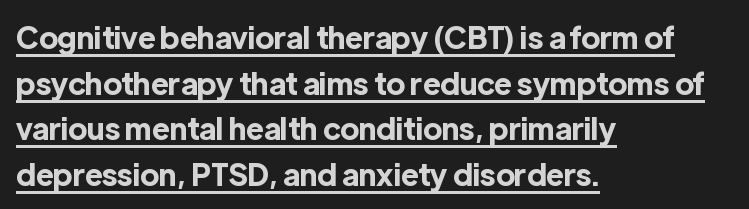
Q: Is the text bold? A: Yes.
Q: Is the text italic (slanted)? A: No, it is upright.
Q: Is the typeface a serif or a sans-serif typeface? A: Sans-serif.
Q: Is the text underlined? A: Yes.
Q: How is the paragraph aligned? A: Left-aligned.
Q: Is the spacing between letters normal or unusually wide? A: Normal.
Q: Is the spacing between lines tight, normal or loose? A: Normal.
Q: Width (condensed, normal, or wide)? A: Normal.
Q: x-height? A: Medium.
Q: Monospaced? A: No.
